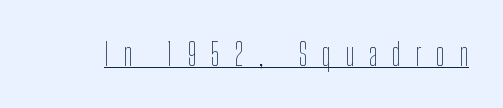
Q: Is the text bold? A: No.
Q: Is the text italic (slanted)? A: No, it is upright.
Q: Is the text underlined? A: Yes.
Q: Is the spacing between letters normal or unusually wide? A: Unusually wide.
Q: Width (condensed, normal, or wide)? A: Condensed.
Q: Stroke contrast? A: Low.
Q: x-height? A: Medium.
Q: Monospaced? A: No.
